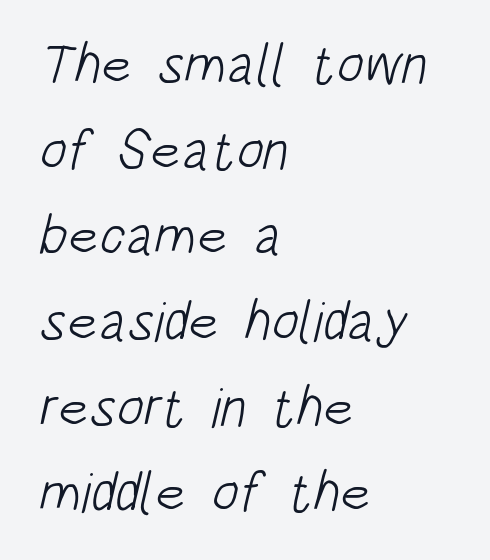
In terms of letterform style, serifs are entirely absent. Leading: standard. Do the characters align in a grid? No, the font is proportional. Every row of glyphs begins at an identical x-position on the left. No word sits above an underline. Spacing between characters is what you'd get straight out of the box.
